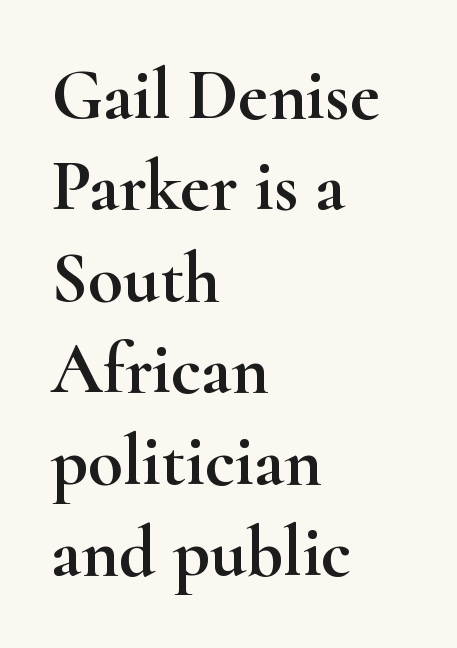
{"serif": "yes", "italic": "no", "width": "wide", "stroke_contrast": "high", "x_height": "small", "monospaced": "no", "underline": "no", "align": "left", "line_spacing": "normal", "line_spacing_ratio": 1.27, "letter_spacing": "normal", "letter_spacing_em": 0.0, "glyph_px": 72}
